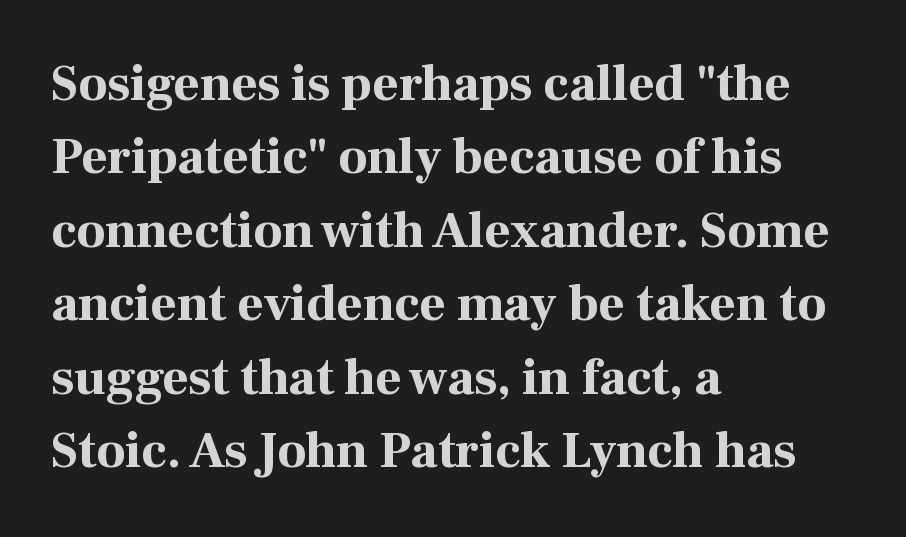
Q: Is the text bold? A: Yes.
Q: Is the text italic (slanted)? A: No, it is upright.
Q: Is the typeface a serif or a sans-serif typeface? A: Serif.
Q: Is the text underlined? A: No.
Q: How is the paragraph aligned? A: Left-aligned.
Q: Is the spacing between letters normal or unusually wide? A: Normal.
Q: Is the spacing between lines tight, normal or loose? A: Normal.
Q: Width (condensed, normal, or wide)? A: Normal.
Q: Stroke contrast? A: High.
Q: x-height? A: Medium.
Q: Monospaced? A: No.
